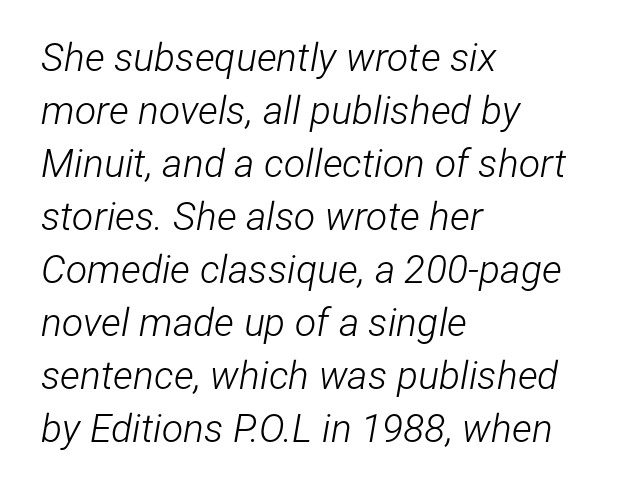
Heaviness? Minimal to ordinary, like unemphasized prose. A student would call this left alignment; a typographer would say flush left, rag right. Standard letterfit; no display-style spreading of the glyphs. The designer left line spacing at the default.
